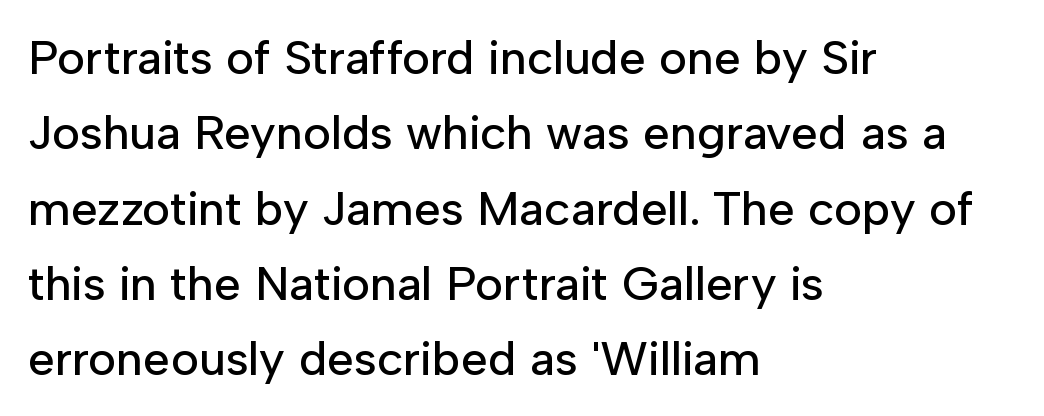
You can tell from the bare stems that sans-serif type was used. Caption: standard tracking, unaltered. A roman cut, with each character standing at attention. Interline gaps are of average width in this sample. A typesetter would call this proportional, since set widths differ per character.
